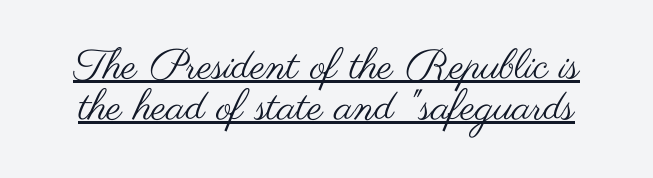
Q: Is the text bold? A: No.
Q: Is the text italic (slanted)? A: Yes.
Q: Is the typeface a serif or a sans-serif typeface? A: Sans-serif.
Q: Is the text underlined? A: Yes.
Q: Is the spacing between letters normal or unusually wide? A: Normal.
Q: Is the spacing between lines tight, normal or loose? A: Tight.
Q: Width (condensed, normal, or wide)? A: Wide.
Q: Stroke contrast? A: Medium.
Q: x-height? A: Small.
Q: Monospaced? A: No.
